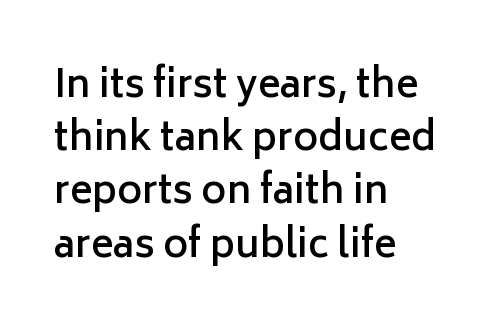
The image shows 38 px semibold sans-serif type, upright; set left-aligned, normal line spacing (1.4x), normal letter spacing, not underlined; low stroke contrast and a medium x-height.
